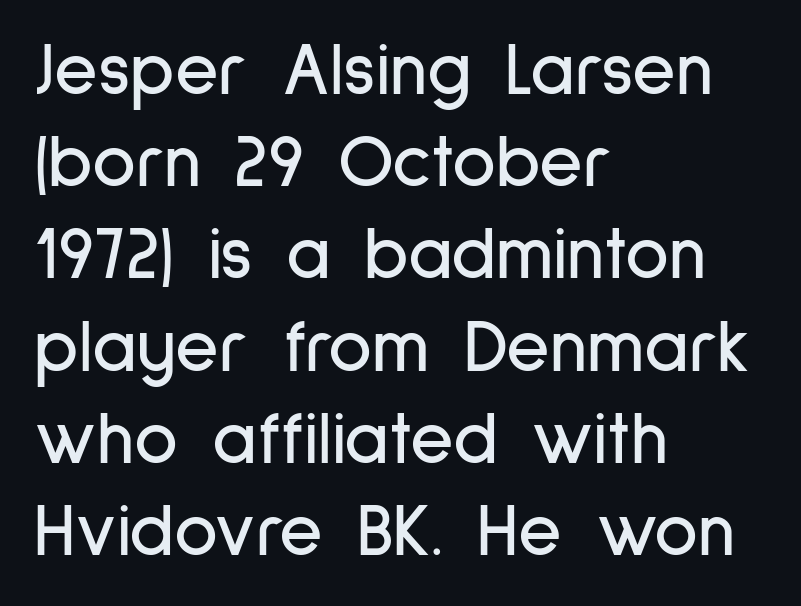
The image shows 75 px condensed sans-serif type, upright; set left-aligned, line spacing 1.23x, normal letter spacing, not underlined; low stroke contrast and a medium x-height.
